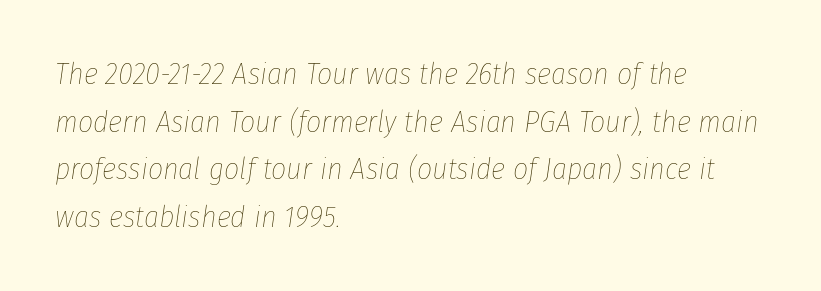
{"italic": "yes", "lean": "right", "slant_degrees": 8, "bold": "no", "weight": "thin", "width": "condensed", "stroke_contrast": "low", "x_height": "medium", "monospaced": "no", "underline": "no", "align": "left", "line_spacing": "normal", "line_spacing_ratio": 1.59, "letter_spacing": "normal", "letter_spacing_em": 0.0, "glyph_px": 30}
